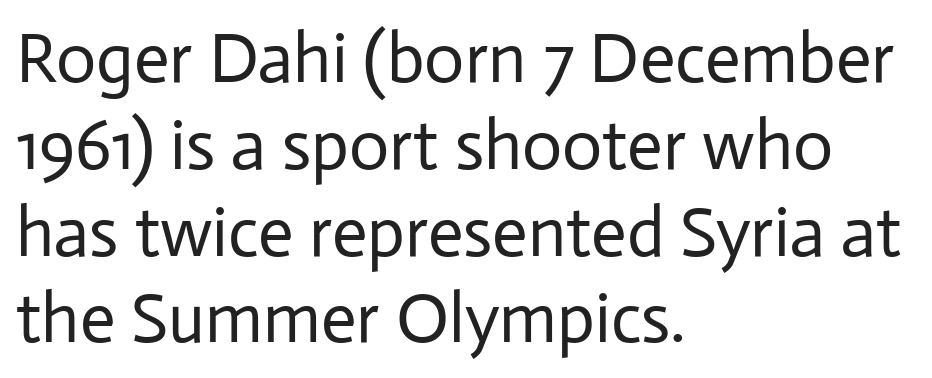
Q: Is the text bold? A: No.
Q: Is the text italic (slanted)? A: No, it is upright.
Q: Is the typeface a serif or a sans-serif typeface? A: Sans-serif.
Q: Is the text underlined? A: No.
Q: How is the paragraph aligned? A: Left-aligned.
Q: Is the spacing between letters normal or unusually wide? A: Normal.
Q: Width (condensed, normal, or wide)? A: Normal.
Q: Stroke contrast? A: Low.
Q: x-height? A: Medium.
Q: Monospaced? A: No.
